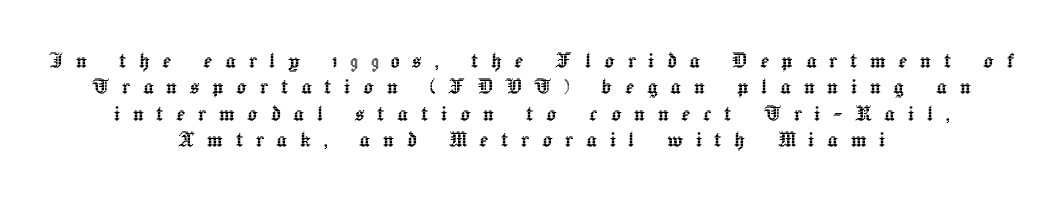
Does the lettering tilt? It doesn't — this is upright. Cramped leading. This sample uses expanded letter spacing, leaving extra air between glyphs. Each line is balanced around a shared central axis. Honestly, there is no underline to notice here at all.
